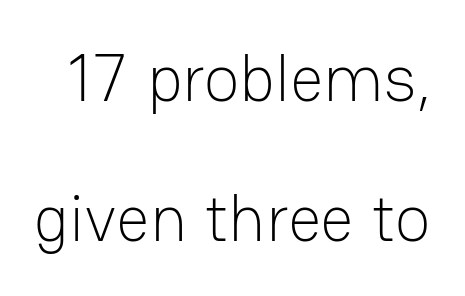
The image shows 66 px light sans-serif type, upright; set loose line spacing (2.12x), normal letter spacing, not underlined; low stroke contrast and a medium x-height.
